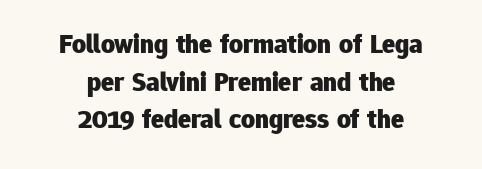
{"italic": "no", "bold": "yes", "underline": "no", "align": "center", "line_spacing": "normal", "line_spacing_ratio": 1.39, "letter_spacing": "normal", "letter_spacing_em": 0.0, "glyph_px": 27}
